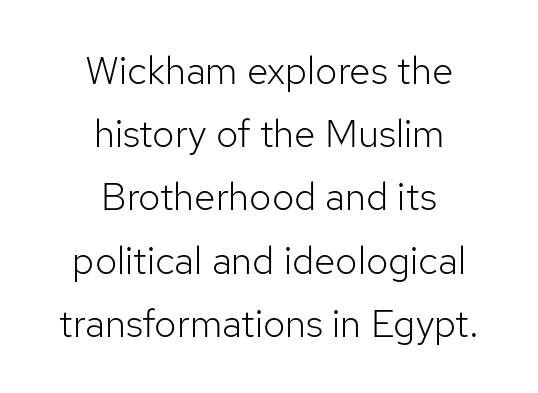
{"serif": "no", "italic": "no", "bold": "no", "weight": "light", "width": "normal", "stroke_contrast": "low", "x_height": "medium", "monospaced": "no", "underline": "no", "align": "center", "line_spacing": "normal", "line_spacing_ratio": 1.62, "letter_spacing": "normal", "letter_spacing_em": 0.0, "glyph_px": 39}
